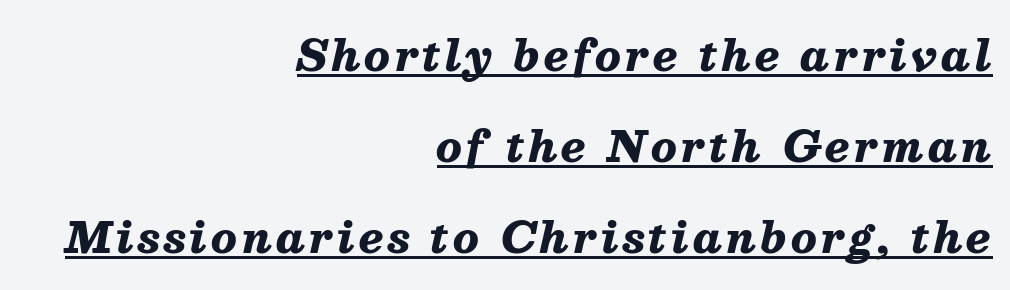
{"italic": "yes", "lean": "right", "slant_degrees": 13, "bold": "yes", "weight": "heavy", "width": "normal", "stroke_contrast": "medium", "x_height": "medium", "monospaced": "no", "underline": "yes", "align": "right", "line_spacing": "loose", "line_spacing_ratio": 2.17, "glyph_px": 42}
